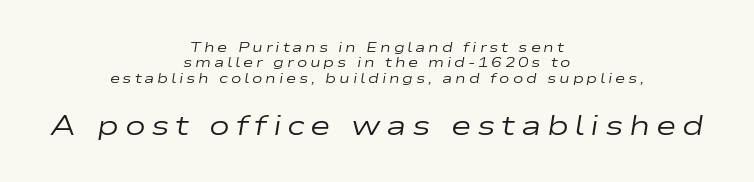
Q: Is the text bold? A: No.
Q: Is the text italic (slanted)? A: Yes, it leans right by about 9 degrees.
Q: Is the text underlined? A: No.
Q: How is the paragraph aligned? A: Centered.
Q: Is the spacing between letters normal or unusually wide? A: Unusually wide.
Q: Is the spacing between lines tight, normal or loose? A: Tight.
Q: Which block of text is set in a larger size, the first (top) or the second (bottom)? A: The second (bottom) one.
Q: Width (condensed, normal, or wide)? A: Wide.
Q: Stroke contrast? A: Low.
Q: x-height? A: Medium.
Q: Monospaced? A: No.
